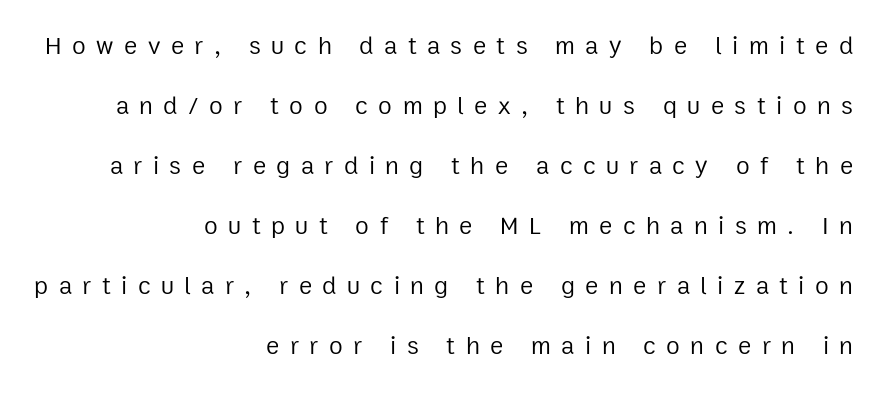
You can tell it's not italic because the verticals are truly vertical. The gap between lines stays unmarked. Line ends are locked; line starts wander. Baseline-to-baseline distance is far greater than the letter height. The strokes are not fattened; the text isn't bold. The rendering inserts visible extra space after every character.
